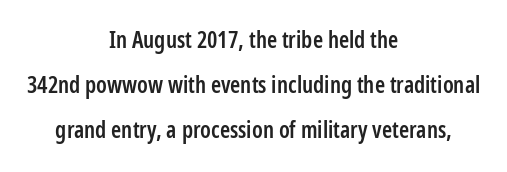
{"italic": "no", "bold": "semi", "underline": "no", "align": "center", "line_spacing": "loose", "line_spacing_ratio": 1.95, "letter_spacing": "normal", "letter_spacing_em": 0.0, "glyph_px": 23}
